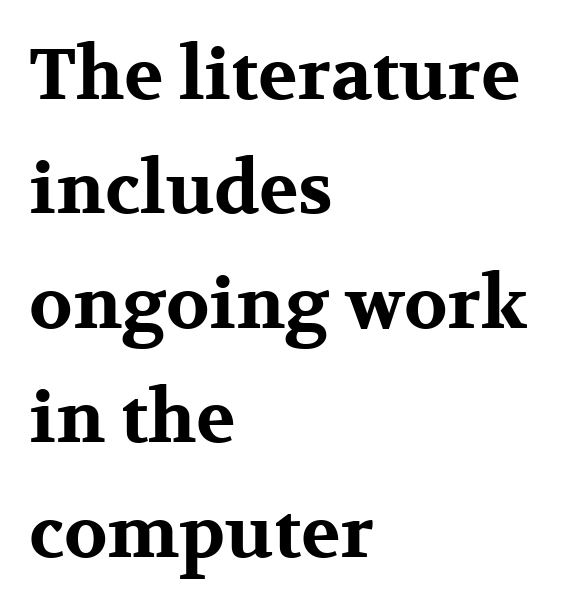
Q: Is the text bold? A: Yes.
Q: Is the text italic (slanted)? A: No, it is upright.
Q: Is the typeface a serif or a sans-serif typeface? A: Serif.
Q: Is the text underlined? A: No.
Q: How is the paragraph aligned? A: Left-aligned.
Q: Is the spacing between letters normal or unusually wide? A: Normal.
Q: Is the spacing between lines tight, normal or loose? A: Normal.
Q: Width (condensed, normal, or wide)? A: Wide.
Q: Stroke contrast? A: Medium.
Q: x-height? A: Medium.
Q: Monospaced? A: No.
